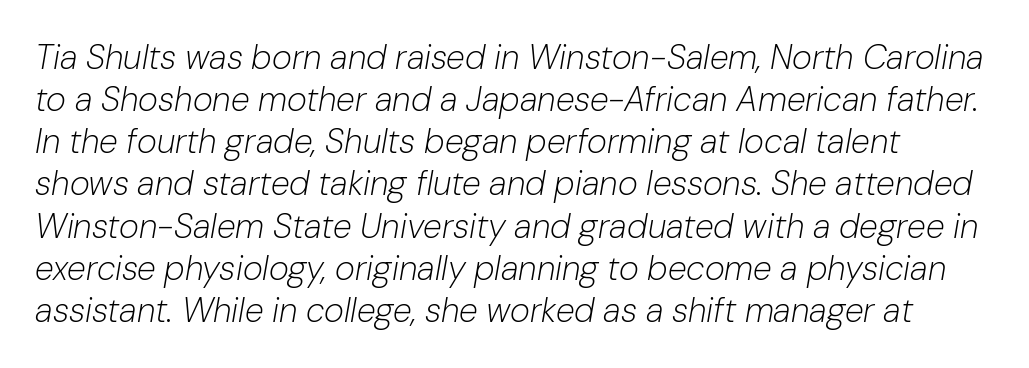
The image shows 34 px light type, italic (leaning right); set line spacing 1.24x, normal letter spacing, not underlined; low stroke contrast and a medium x-height.
